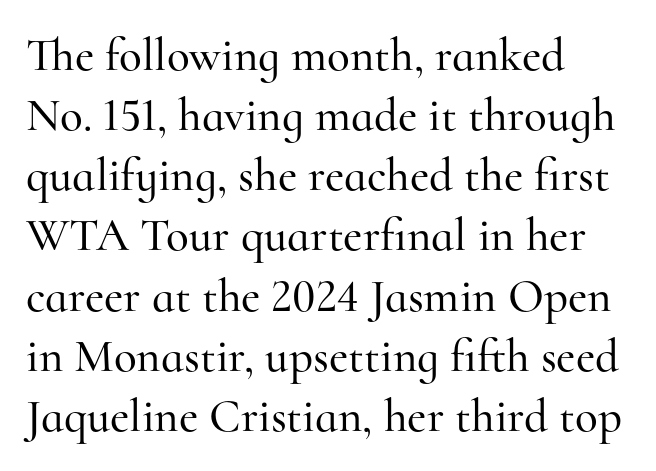
Q: Is the text italic (slanted)? A: No, it is upright.
Q: Is the typeface a serif or a sans-serif typeface? A: Serif.
Q: Is the text underlined? A: No.
Q: How is the paragraph aligned? A: Left-aligned.
Q: Is the spacing between letters normal or unusually wide? A: Normal.
Q: Is the spacing between lines tight, normal or loose? A: Normal.
Q: Width (condensed, normal, or wide)? A: Normal.
Q: Stroke contrast? A: High.
Q: x-height? A: Small.
Q: Monospaced? A: No.
